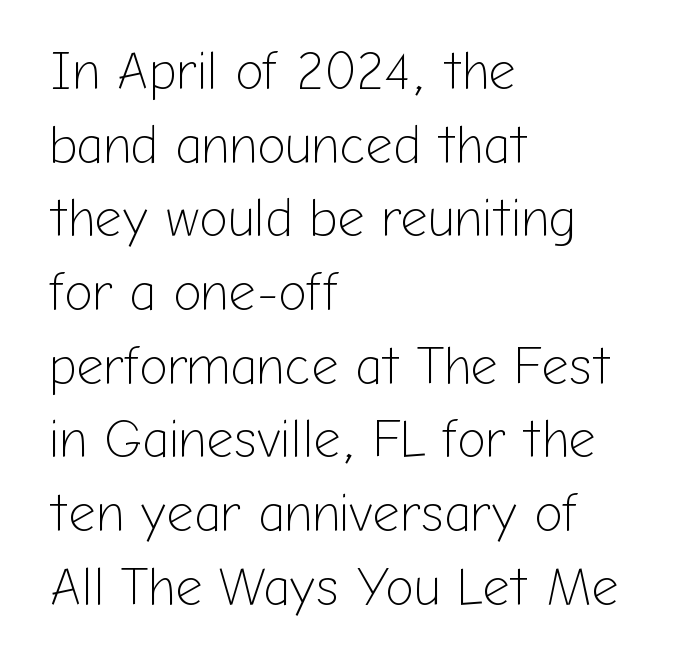
Q: Is the text bold? A: No.
Q: Is the text italic (slanted)? A: No, it is upright.
Q: Is the typeface a serif or a sans-serif typeface? A: Sans-serif.
Q: Is the text underlined? A: No.
Q: How is the paragraph aligned? A: Left-aligned.
Q: Is the spacing between letters normal or unusually wide? A: Normal.
Q: Is the spacing between lines tight, normal or loose? A: Normal.
Q: Width (condensed, normal, or wide)? A: Normal.
Q: Stroke contrast? A: Low.
Q: x-height? A: Medium.
Q: Monospaced? A: No.
